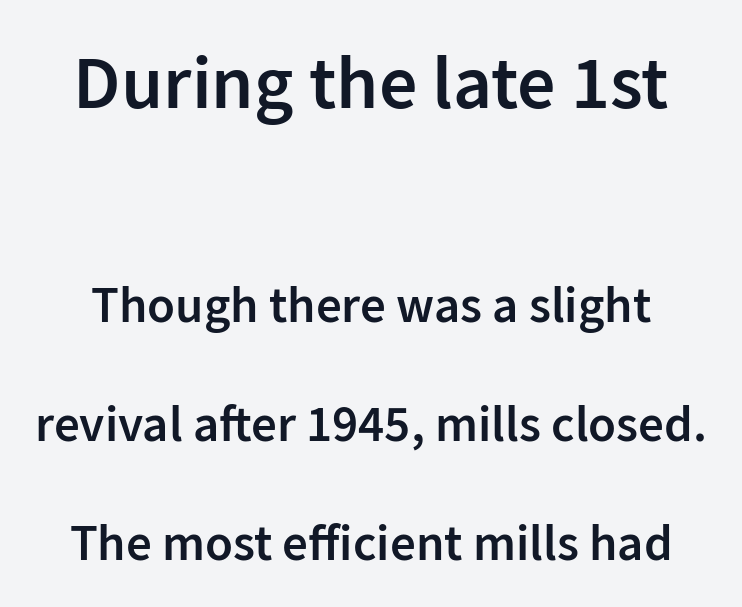
Q: Is the text bold? A: Semi-bold.
Q: Is the text italic (slanted)? A: No, it is upright.
Q: Is the typeface a serif or a sans-serif typeface? A: Sans-serif.
Q: Is the text underlined? A: No.
Q: Is the spacing between letters normal or unusually wide? A: Normal.
Q: Is the spacing between lines tight, normal or loose? A: Loose.
Q: Which block of text is set in a larger size, the first (top) or the second (bottom)? A: The first (top) one.
Q: Width (condensed, normal, or wide)? A: Normal.
Q: Stroke contrast? A: Low.
Q: x-height? A: Medium.
Q: Monospaced? A: No.
